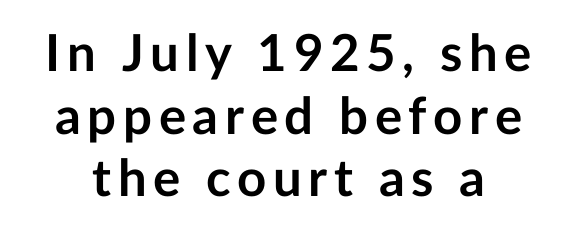
Q: Is the text bold? A: Yes.
Q: Is the text italic (slanted)? A: No, it is upright.
Q: Is the typeface a serif or a sans-serif typeface? A: Sans-serif.
Q: Is the text underlined? A: No.
Q: Width (condensed, normal, or wide)? A: Normal.
Q: Stroke contrast? A: Low.
Q: x-height? A: Medium.
Q: Monospaced? A: No.
